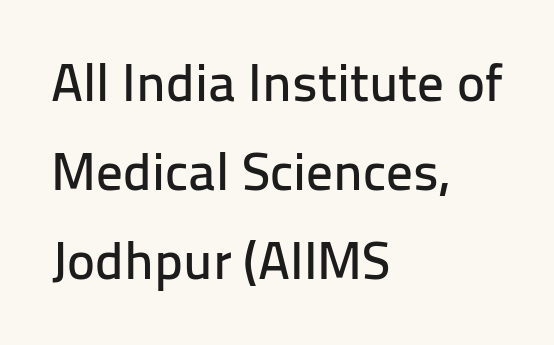
{"serif": "no", "italic": "no", "width": "normal", "stroke_contrast": "low", "x_height": "medium", "monospaced": "no", "underline": "no", "align": "left", "line_spacing": "normal", "line_spacing_ratio": 1.68, "letter_spacing": "normal", "letter_spacing_em": 0.0, "glyph_px": 53}
